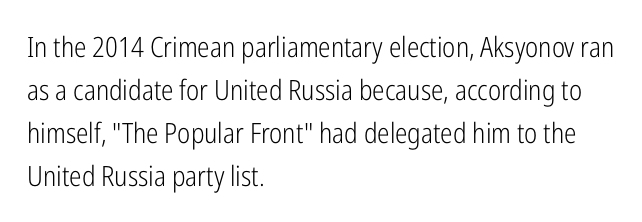
Does the leading feel generous? No, just average. This reads as an unemphasized weight, regular at the heaviest. You could not count columns in this text — the font is proportionally spaced. This is roman type, the default non-slanted kind.
